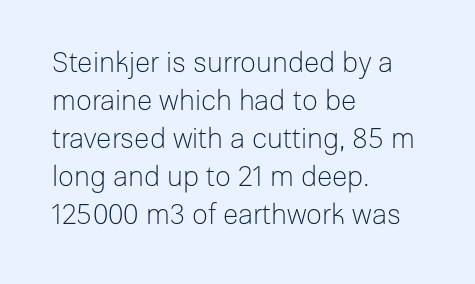
The type family on display is of the sans-serif kind. Stems here are at most as thick as an everyday book face. Which margin do the lines hug? The left one — the right edge is uneven. Looks like regular typesetting: each glyph gets only the width it needs. Reading down the column, the eye jumps a familiar distance to each next line. Observe the ordinary spacing: letters are neighbours, not strangers.
